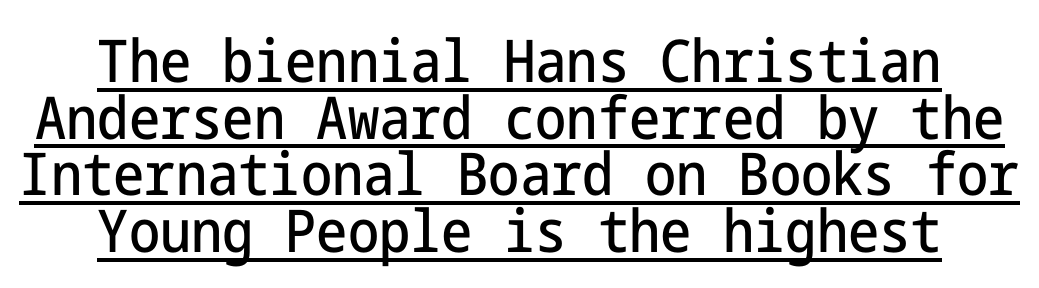
The image shows 59 px condensed sans-serif type, upright; set centered, tight line spacing (0.96x), normal letter spacing, underlined; low stroke contrast and a medium x-height.
